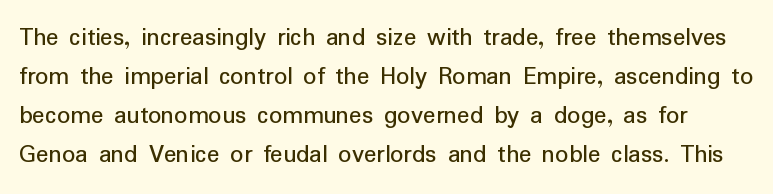
The font is comparable to plain body text, perhaps lighter. The lettering stays uniformly vertical, giving the passage a roman look. How are the letters spaced? Ordinarily, with no added tracking. The area under the type is left untouched. Normally led — the rows are evenly, conventionally spaced.
